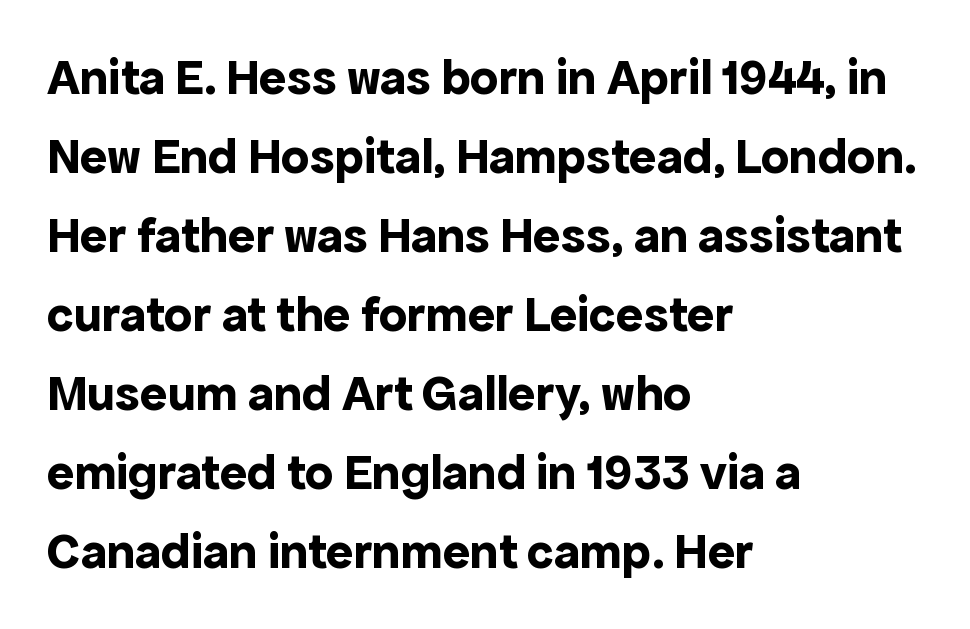
Q: Is the text bold? A: Yes.
Q: Is the text italic (slanted)? A: No, it is upright.
Q: Is the typeface a serif or a sans-serif typeface? A: Sans-serif.
Q: Is the text underlined? A: No.
Q: How is the paragraph aligned? A: Left-aligned.
Q: Is the spacing between letters normal or unusually wide? A: Normal.
Q: Is the spacing between lines tight, normal or loose? A: Normal.
Q: Width (condensed, normal, or wide)? A: Normal.
Q: x-height? A: Medium.
Q: Monospaced? A: No.
